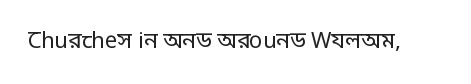
Q: Is the text bold? A: No.
Q: Is the text italic (slanted)? A: No, it is upright.
Q: Is the text underlined? A: No.
Q: Is the spacing between letters normal or unusually wide? A: Normal.
